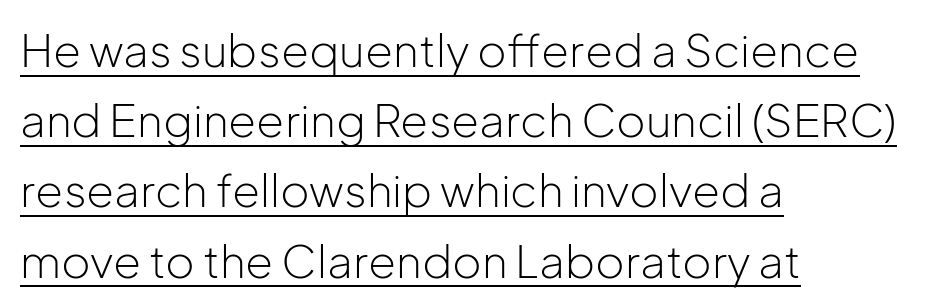
If you measured baseline to baseline, you'd find a middling distance. The rendered words wear a rule along their underside. How are the letters spaced? Ordinarily, with no added tracking. Typographically, this falls in the sans-serif category.
